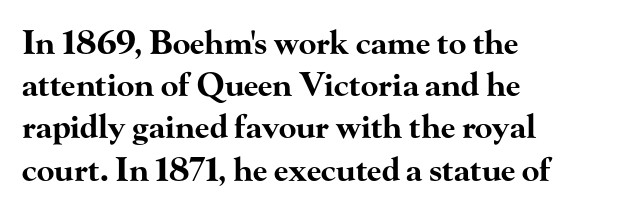
{"serif": "yes", "italic": "no", "bold": "yes", "weight": "bold", "width": "wide", "stroke_contrast": "high", "x_height": "small", "monospaced": "no", "underline": "no", "align": "left", "line_spacing": "normal", "line_spacing_ratio": 1.32, "letter_spacing": "normal", "letter_spacing_em": 0.0, "glyph_px": 32}
